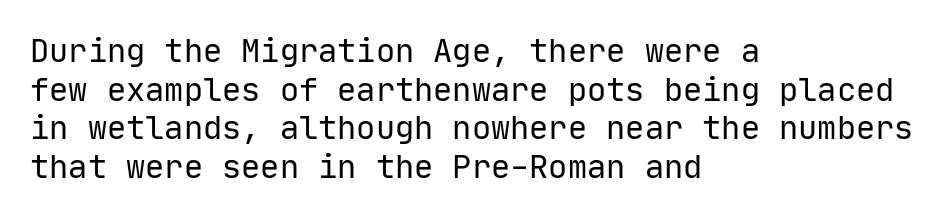
The image shows 32 px regular-weight sans-serif type, upright, monospaced; set left-aligned, line spacing 1.21x, normal letter spacing, not underlined; low stroke contrast and a medium x-height.
